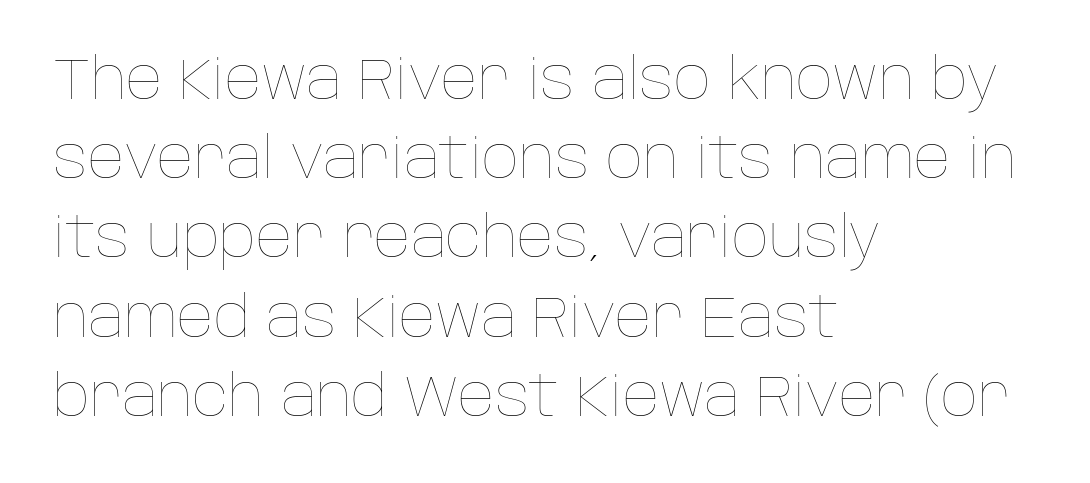
The image shows 57 px thin type, upright; set left-aligned, normal line spacing (1.39x), normal letter spacing, not underlined; low stroke contrast and a large x-height.
